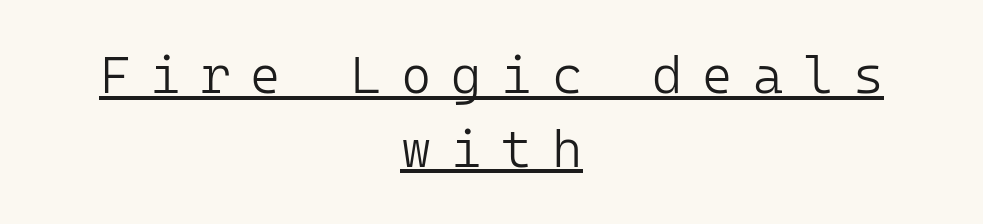
A quiet, ordinary-to-light weight characterises the typeface. You could only call the tracking loose — the letters float apart. Visually the block forms a symmetrical silhouette, jagged on both flanks. The face used here appears with an underline applied.
